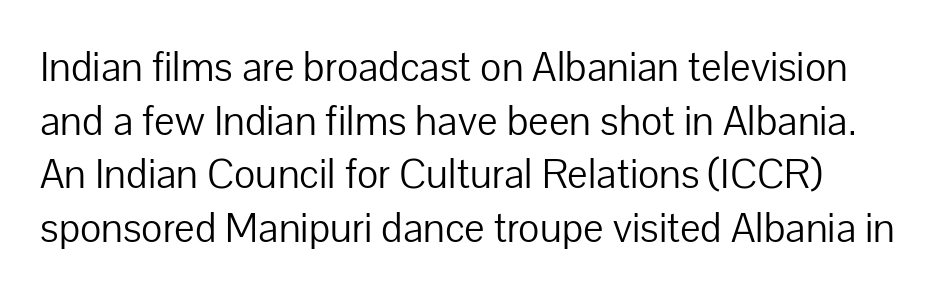
Q: Is the text bold? A: No.
Q: Is the text italic (slanted)? A: No, it is upright.
Q: Is the typeface a serif or a sans-serif typeface? A: Sans-serif.
Q: Is the text underlined? A: No.
Q: How is the paragraph aligned? A: Left-aligned.
Q: Is the spacing between letters normal or unusually wide? A: Normal.
Q: Is the spacing between lines tight, normal or loose? A: Normal.
Q: Width (condensed, normal, or wide)? A: Normal.
Q: Stroke contrast? A: Low.
Q: x-height? A: Medium.
Q: Monospaced? A: No.
